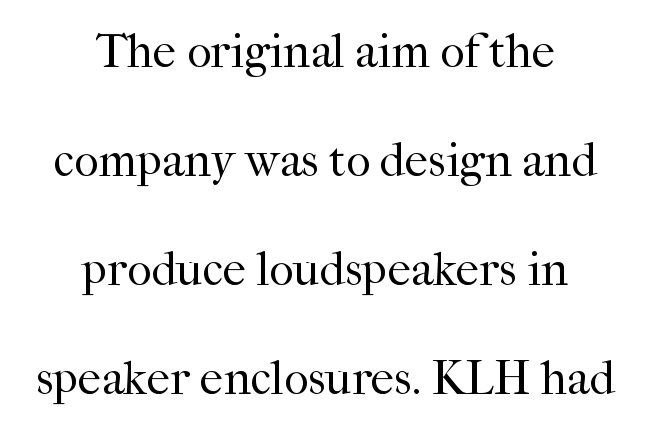
The image shows 47 px regular-weight serif type, upright; set centered, loose line spacing (2.32x), normal letter spacing, not underlined; high stroke contrast and a medium x-height.
